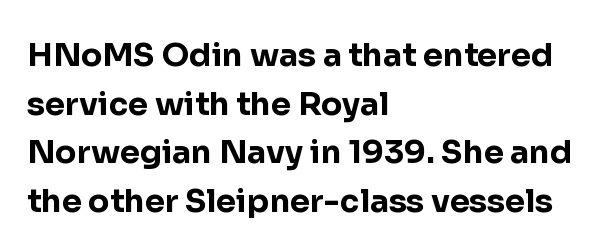
The image shows 32 px bold sans-serif type, upright; set left-aligned, normal line spacing (1.52x), normal letter spacing, not underlined; low stroke contrast and a medium x-height.
